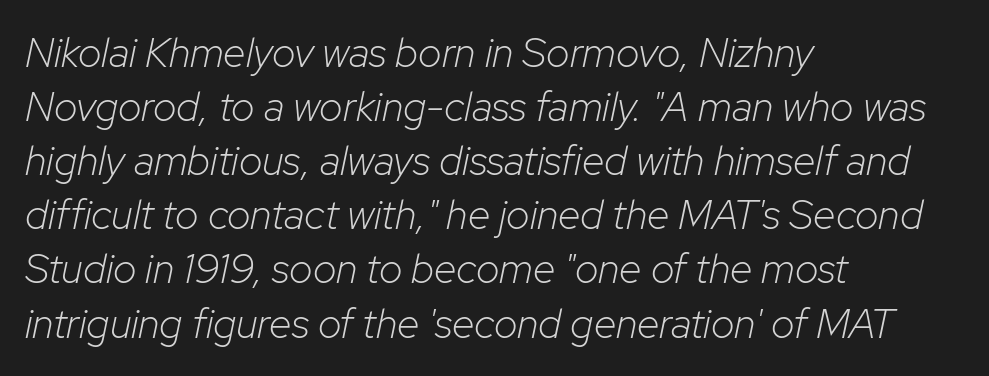
The image shows 41 px light type, italic (leaning right); set left-aligned, normal line spacing (1.32x), normal letter spacing, not underlined; low stroke contrast and a medium x-height.
